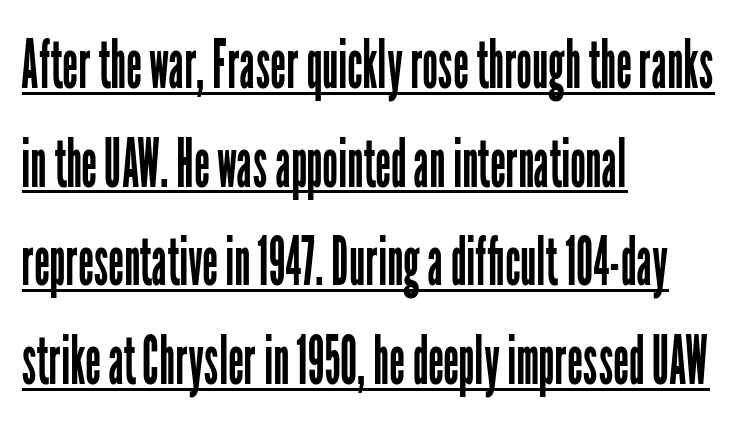
The image shows 69 px regular-weight, condensed sans-serif type, upright; set left-aligned, normal line spacing (1.43x), normal letter spacing, underlined; low stroke contrast and a medium x-height.
